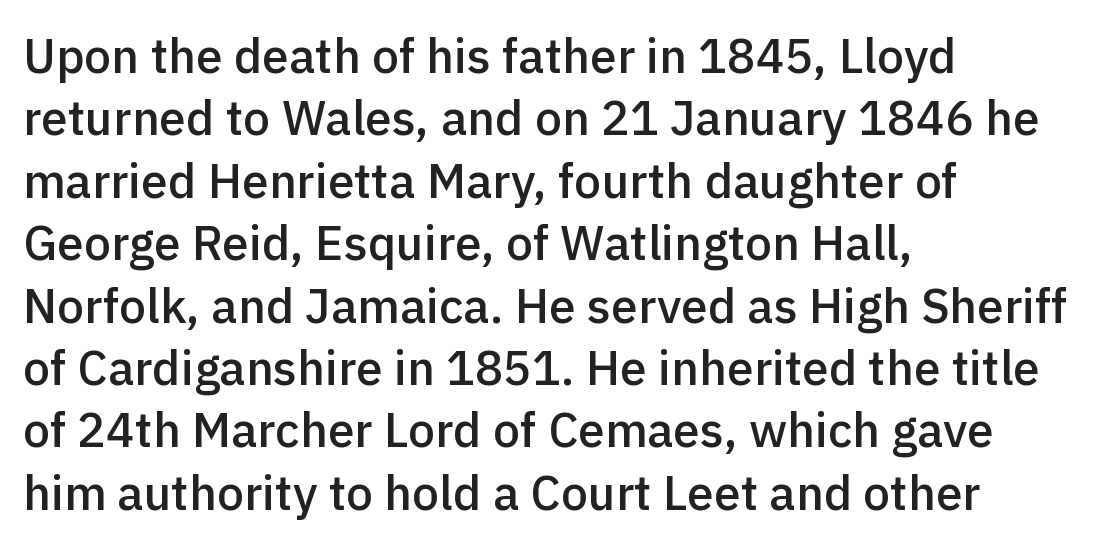
{"serif": "no", "italic": "no", "bold": "semi", "weight": "semibold", "width": "normal", "x_height": "medium", "monospaced": "no", "underline": "no", "align": "left", "line_spacing": "normal", "line_spacing_ratio": 1.3, "letter_spacing": "normal", "letter_spacing_em": 0.0, "glyph_px": 48}
